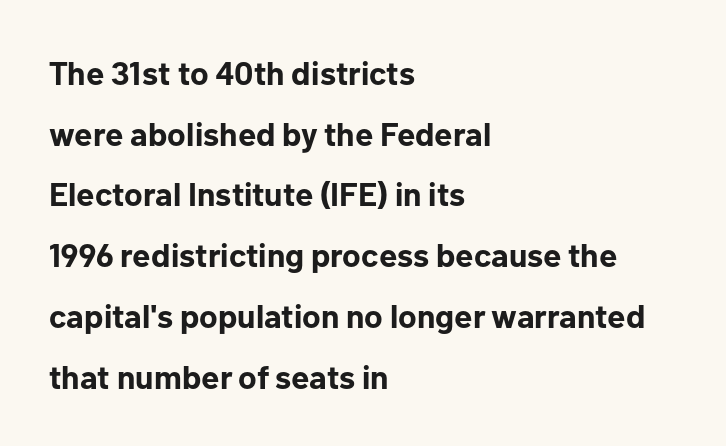
Q: Is the text bold? A: Yes.
Q: Is the text italic (slanted)? A: No, it is upright.
Q: Is the typeface a serif or a sans-serif typeface? A: Sans-serif.
Q: Is the text underlined? A: No.
Q: How is the paragraph aligned? A: Left-aligned.
Q: Is the spacing between letters normal or unusually wide? A: Normal.
Q: Width (condensed, normal, or wide)? A: Normal.
Q: Stroke contrast? A: Low.
Q: x-height? A: Medium.
Q: Monospaced? A: No.
